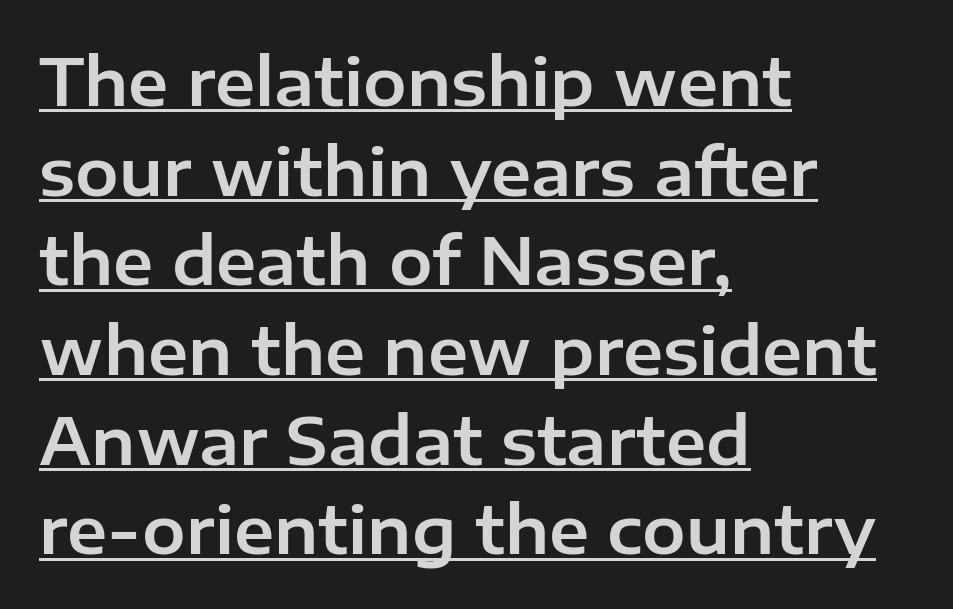
The image shows 65 px sans-serif type, upright; set left-aligned, normal line spacing (1.38x), normal letter spacing, underlined; low stroke contrast and a medium x-height.
